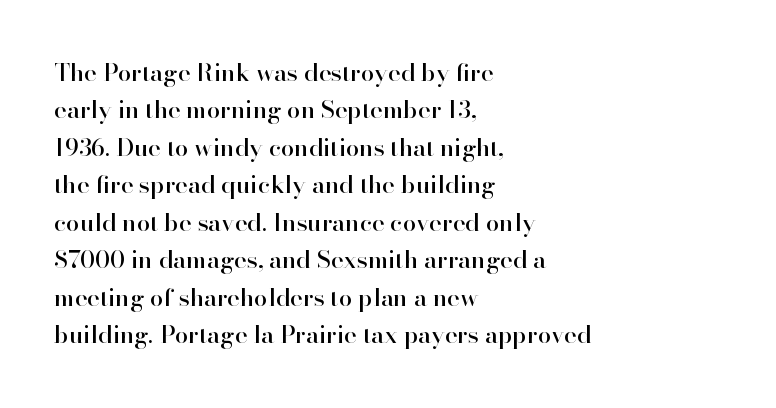
Quick note: interline space is typical. Ordinary non-slanted type is in use. The glyphs are unaccompanied by any horizontal stroke below them. The setting favours the left margin, as ordinary paragraphs usually do.
